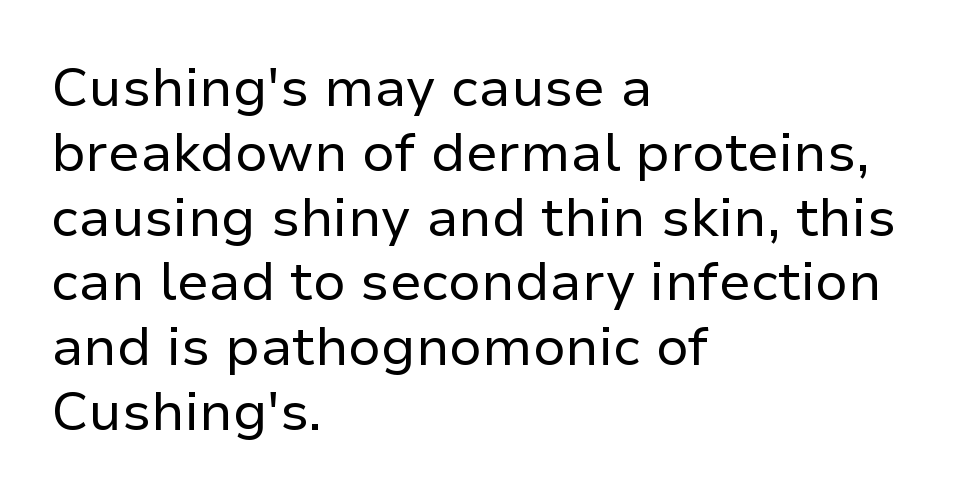
Q: Is the text bold? A: No.
Q: Is the text italic (slanted)? A: No, it is upright.
Q: Is the typeface a serif or a sans-serif typeface? A: Sans-serif.
Q: Is the text underlined? A: No.
Q: How is the paragraph aligned? A: Left-aligned.
Q: Is the spacing between letters normal or unusually wide? A: Normal.
Q: Width (condensed, normal, or wide)? A: Normal.
Q: Stroke contrast? A: Low.
Q: x-height? A: Medium.
Q: Monospaced? A: No.
